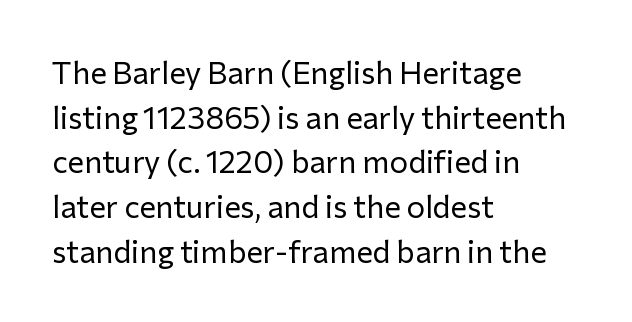
The image shows 31 px regular-weight sans-serif type, upright; set left-aligned, normal line spacing (1.44x), normal letter spacing, not underlined; low stroke contrast and a medium x-height.
